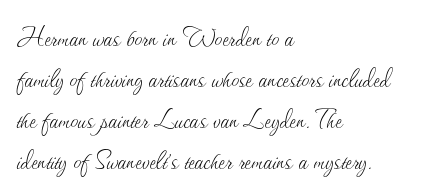
The image shows 31 px thin type; set left-aligned, normal line spacing (1.32x), normal letter spacing, not underlined; medium stroke contrast and a small x-height.
